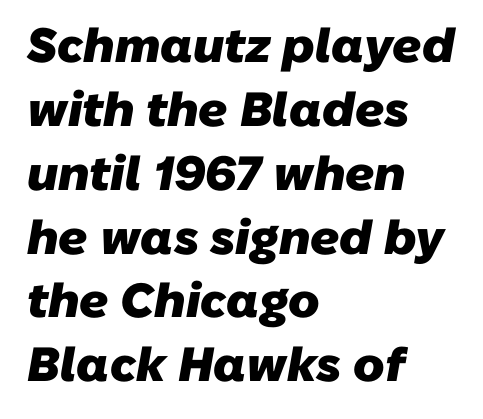
A typesetter would call this zero additional tracking. Vertical spacing — default. Is this a fixed-width face? No — the glyphs have proportional, varying widths. Leftover space on each line is placed entirely after the last word. Decoration check: the copy has no underline. This is heavy type, rendered in bold.
